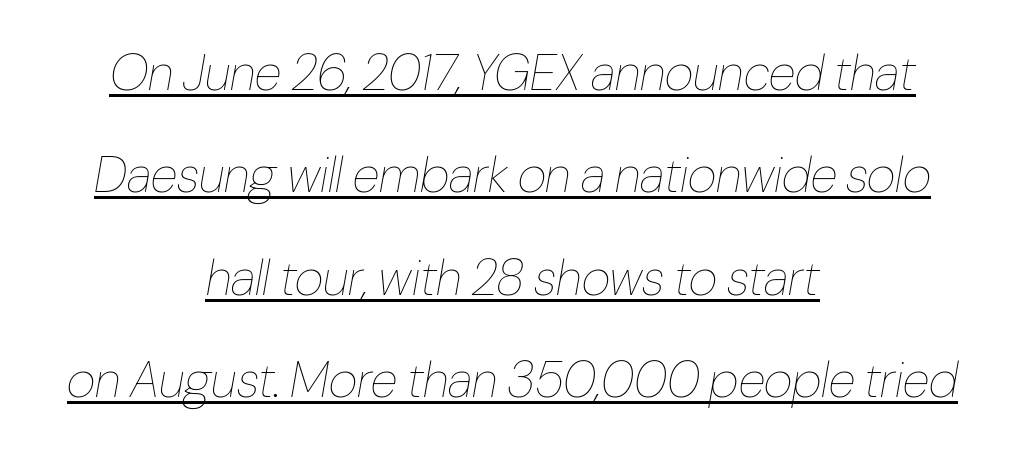
The image shows 50 px thin, condensed type, italic (leaning right); set centered, loose line spacing (2.05x), normal letter spacing, underlined; low stroke contrast and a medium x-height.
